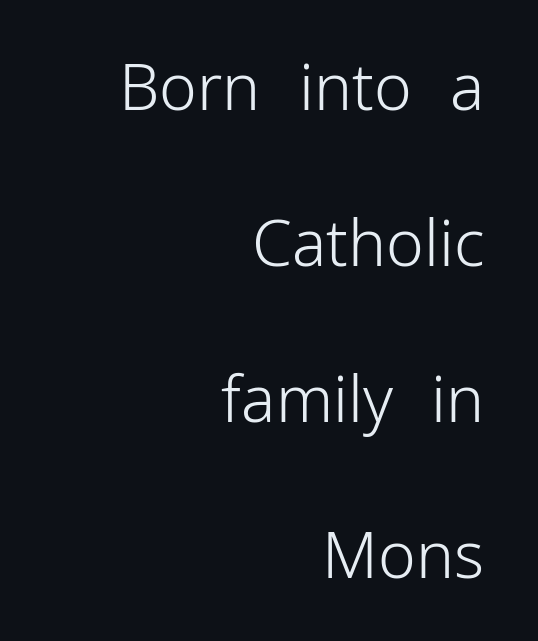
Q: Is the text bold? A: No.
Q: Is the text italic (slanted)? A: No, it is upright.
Q: Is the typeface a serif or a sans-serif typeface? A: Sans-serif.
Q: Is the text underlined? A: No.
Q: How is the paragraph aligned? A: Right-aligned.
Q: Is the spacing between letters normal or unusually wide? A: Normal.
Q: Is the spacing between lines tight, normal or loose? A: Loose.
Q: Width (condensed, normal, or wide)? A: Normal.
Q: Stroke contrast? A: Low.
Q: x-height? A: Medium.
Q: Monospaced? A: No.
